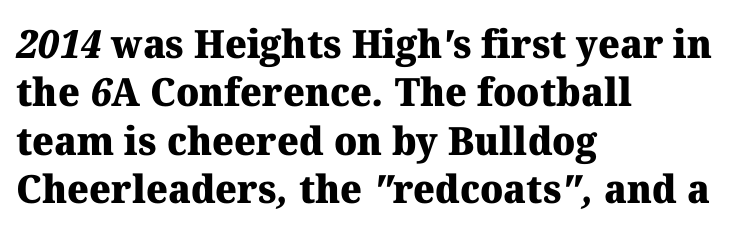
{"serif": "yes", "bold": "yes", "weight": "heavy", "width": "normal", "stroke_contrast": "medium", "x_height": "medium", "monospaced": "no", "underline": "no", "align": "left", "line_spacing_ratio": 1.24, "letter_spacing": "normal", "letter_spacing_em": 0.0, "glyph_px": 39}
